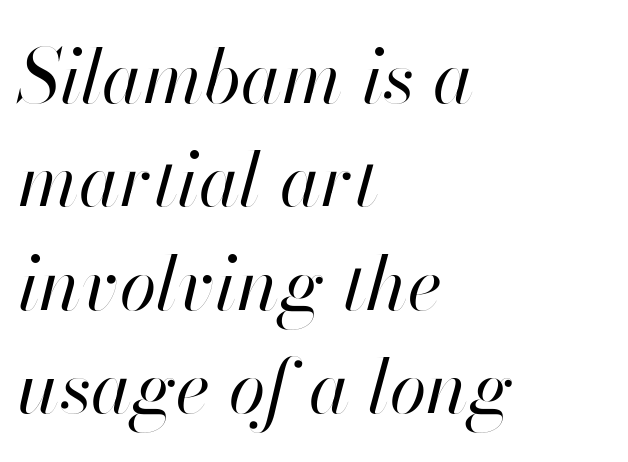
{"italic": "yes", "lean": "right", "slant_degrees": 13, "bold": "no", "weight": "regular", "width": "normal", "stroke_contrast": "high", "x_height": "small", "monospaced": "no", "underline": "no", "align": "left", "line_spacing": "normal", "line_spacing_ratio": 1.38, "letter_spacing": "normal", "letter_spacing_em": 0.0, "glyph_px": 75}
